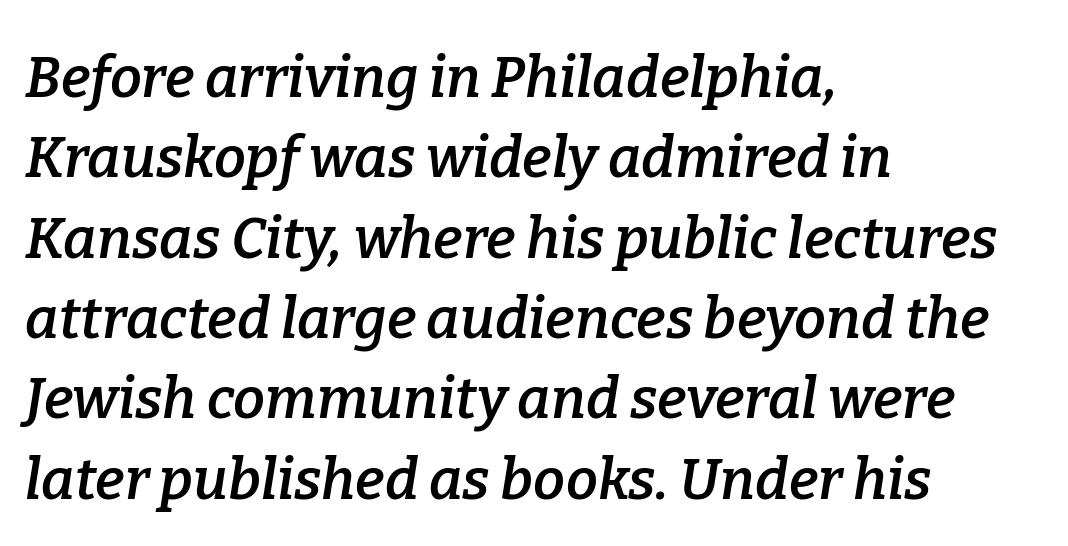
{"serif": "yes", "italic": "yes", "lean": "right", "slant_degrees": 9, "bold": "semi", "weight": "semibold", "width": "normal", "stroke_contrast": "low", "x_height": "medium", "monospaced": "no", "underline": "no", "align": "left", "line_spacing": "normal", "line_spacing_ratio": 1.41, "letter_spacing": "normal", "letter_spacing_em": 0.0, "glyph_px": 57}
